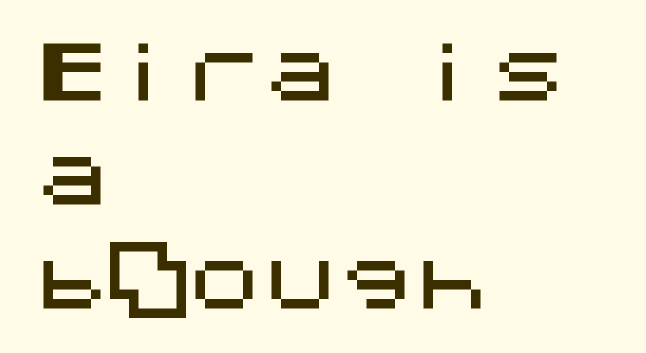
Q: Is the text italic (slanted)? A: No, it is upright.
Q: Is the typeface a serif or a sans-serif typeface? A: Sans-serif.
Q: Is the text underlined? A: No.
Q: How is the paragraph aligned? A: Left-aligned.
Q: Is the spacing between letters normal or unusually wide? A: Normal.
Q: Is the spacing between lines tight, normal or loose? A: Normal.
Q: Width (condensed, normal, or wide)? A: Normal.
Q: Stroke contrast? A: Medium.
Q: x-height? A: Large.
